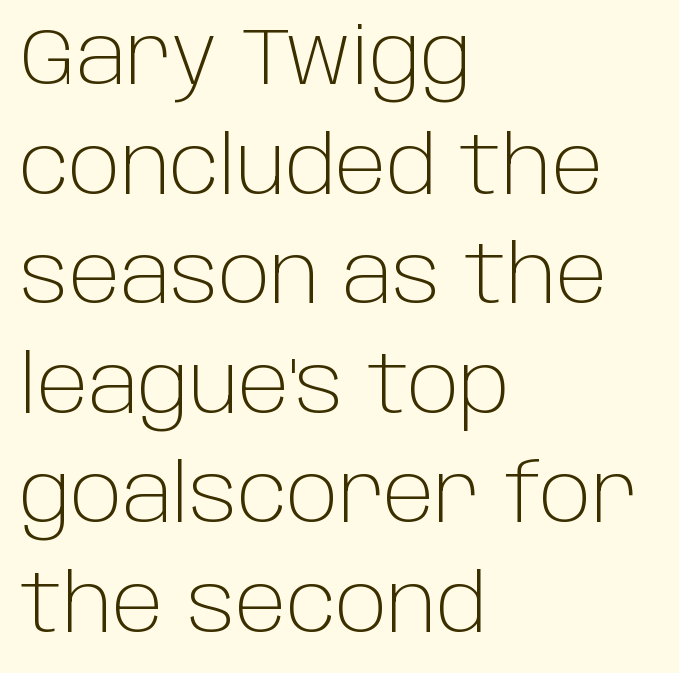
{"serif": "no", "italic": "no", "bold": "no", "weight": "light", "width": "normal", "stroke_contrast": "low", "x_height": "large", "monospaced": "no", "underline": "no", "align": "left", "line_spacing": "normal", "line_spacing_ratio": 1.37, "letter_spacing": "normal", "letter_spacing_em": 0.0, "glyph_px": 80}
